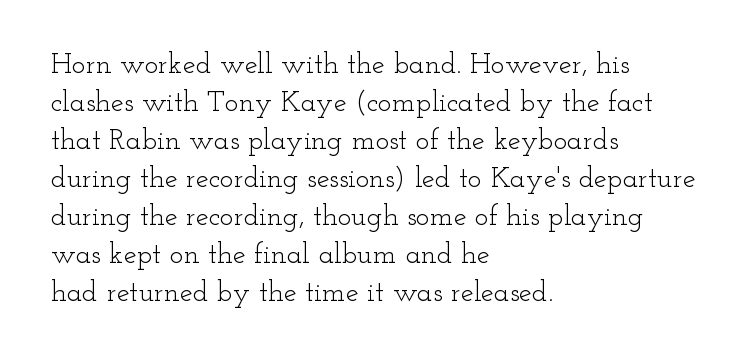
The image shows 29 px light, wide serif type, upright; set left-aligned, normal line spacing (1.31x), normal letter spacing, not underlined; low stroke contrast and a small x-height.
